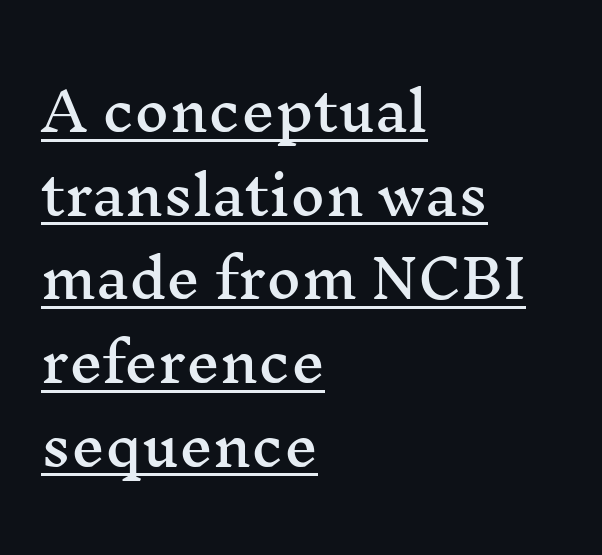
{"serif": "yes", "italic": "no", "width": "wide", "stroke_contrast": "medium", "x_height": "medium", "monospaced": "no", "underline": "yes", "align": "left", "line_spacing": "normal", "line_spacing_ratio": 1.58, "letter_spacing": "normal", "letter_spacing_em": 0.0, "glyph_px": 53}
